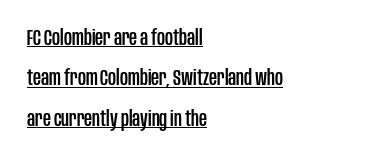
The lettering is marked with a stroke running underneath it. This sample uses an upright cut, with every glyph sitting square on the baseline. Short note: letters normally spaced. Line starts are locked; line ends wander.
